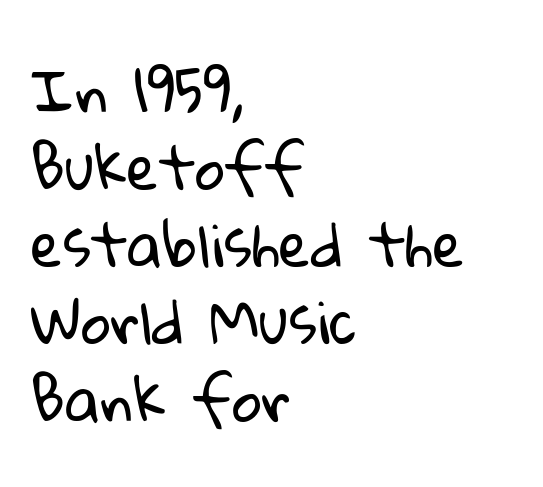
The rag falls on the right side of this text block. A normal amount of white space separates one row of letters from the next. The zone under the glyphs is completely vacant. Default kerning and tracking; the words read as compact shapes.
